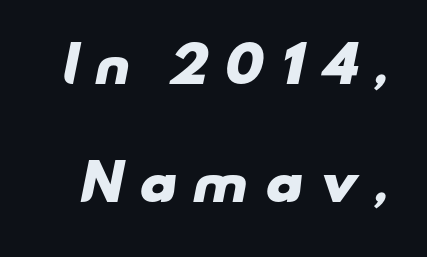
Q: Is the text bold? A: Yes.
Q: Is the typeface a serif or a sans-serif typeface? A: Sans-serif.
Q: Is the text underlined? A: No.
Q: Is the spacing between letters normal or unusually wide? A: Unusually wide.
Q: Is the spacing between lines tight, normal or loose? A: Loose.
Q: Width (condensed, normal, or wide)? A: Wide.
Q: Stroke contrast? A: Low.
Q: x-height? A: Small.
Q: Monospaced? A: No.
